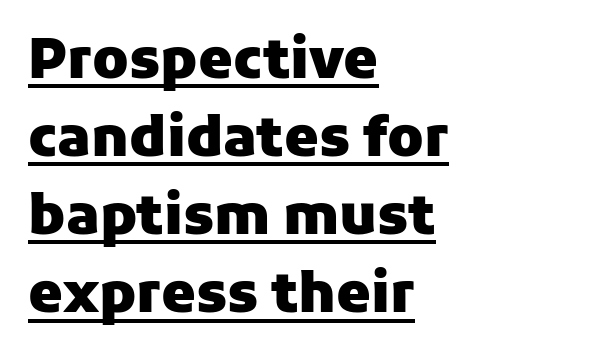
Pretty heavy lettering here — definitely bold. Notice how the stems are strictly vertical — no italics here. Caption: multi-line text, flush left, ragged right. This sample carries an underscore along the baseline area. You could not count columns in this text — the font is proportionally spaced.
